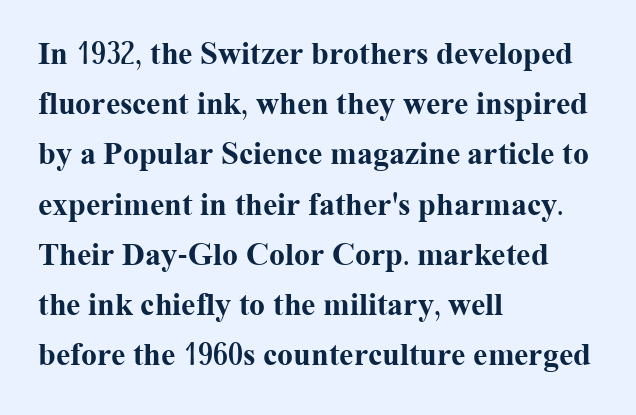
Q: Is the text bold? A: Yes.
Q: Is the text italic (slanted)? A: No, it is upright.
Q: Is the typeface a serif or a sans-serif typeface? A: Serif.
Q: Is the text underlined? A: No.
Q: How is the paragraph aligned? A: Left-aligned.
Q: Is the spacing between letters normal or unusually wide? A: Normal.
Q: Is the spacing between lines tight, normal or loose? A: Normal.
Q: Width (condensed, normal, or wide)? A: Normal.
Q: Stroke contrast? A: Medium.
Q: x-height? A: Medium.
Q: Monospaced? A: No.
